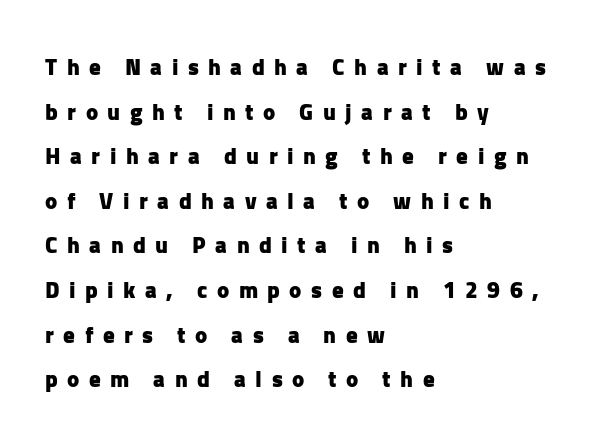
Glyph-to-glyph distance is far greater than everyday printed text. The typography opts for an upright posture over an oblique one. No word sits above an underline. Caption: bold face, heavy strokes. Summary of vertical rhythm: relaxed, with wide interline spacing. Horizontal alignment here is leftward, the default for most running prose.
